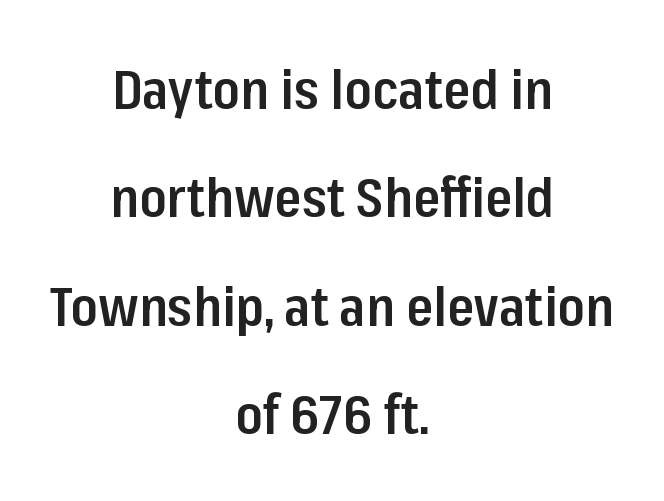
{"serif": "no", "italic": "no", "bold": "semi", "weight": "semibold", "width": "condensed", "stroke_contrast": "low", "x_height": "medium", "monospaced": "no", "underline": "no", "align": "center", "line_spacing": "loose", "line_spacing_ratio": 1.97, "letter_spacing": "normal", "letter_spacing_em": 0.0, "glyph_px": 55}
